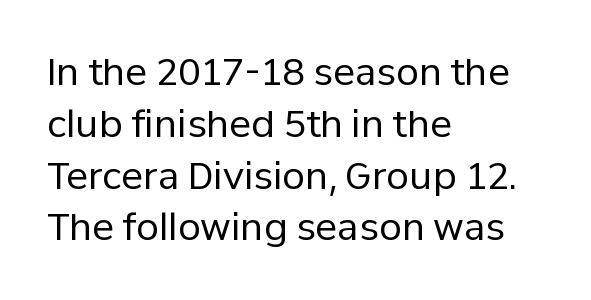
These lines keep a tight, regular rhythm from letter to letter. No feet cap the strokes, marking this as sans-serif type. The passage shown is typed in a proportional face where columns would drift. Weight class: somewhere from thin through regular. The rendering anchors every line to the left-hand side. Nobody drew a line under any word here.
